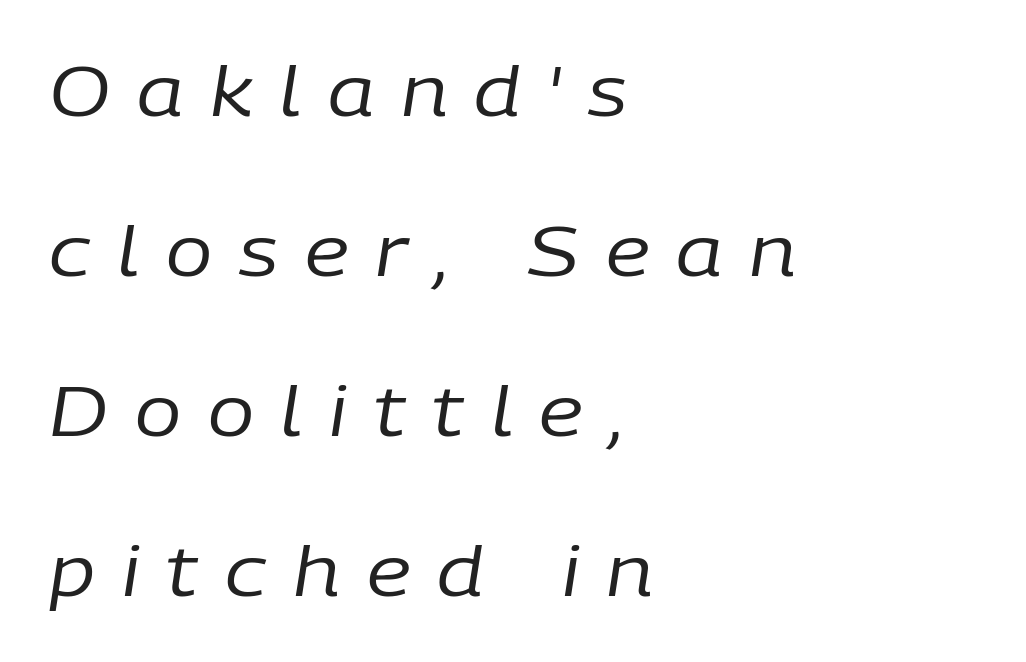
If you drew a ruler down the left edge, every line would touch it. The characters are drawn with everyday or finer stroke widths. The space beneath each line is pristine and unruled. A great deal of white space separates one row of letters from the next. The letterforms stand isolated, each surrounded by extra space. The passage shown leans; its letterforms are oblique.
